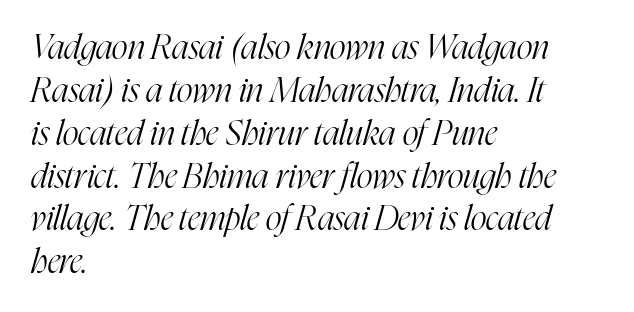
{"serif": "yes", "italic": "yes", "lean": "right", "slant_degrees": 16, "bold": "no", "weight": "light", "width": "condensed", "stroke_contrast": "high", "x_height": "medium", "monospaced": "no", "underline": "no", "align": "left", "line_spacing": "normal", "line_spacing_ratio": 1.26, "letter_spacing": "normal", "letter_spacing_em": 0.0, "glyph_px": 34}
